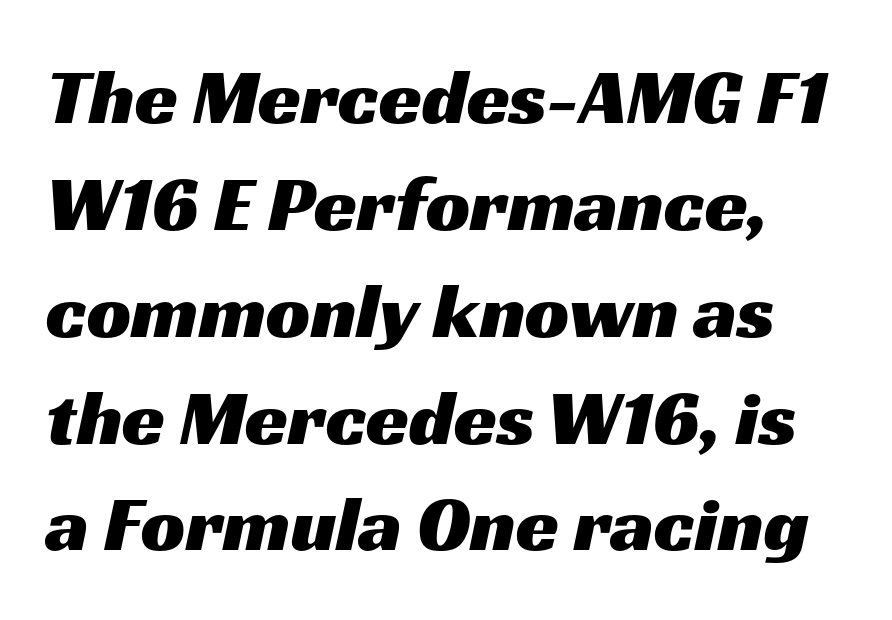
Proportional: the letters do not fall into vertical columns. Plain, unruled lines of type. The passage shown has conventional tracking throughout. Serifs: no, the terminals of the letterforms are clean. Is there much room between lines? A standard amount, neither cramped nor airy.
